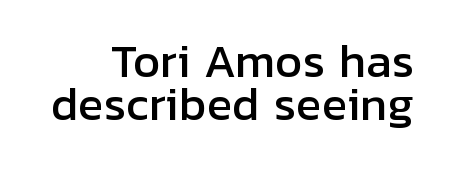
{"serif": "no", "italic": "no", "width": "normal", "stroke_contrast": "low", "x_height": "medium", "monospaced": "no", "underline": "no", "align": "right", "line_spacing": "tight", "line_spacing_ratio": 0.99, "letter_spacing": "normal", "letter_spacing_em": 0.0, "glyph_px": 43}
